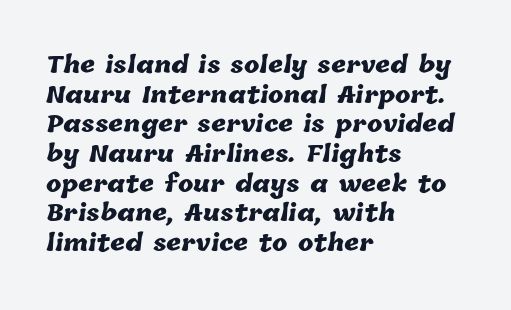
Q: Is the text bold? A: Yes.
Q: Is the text underlined? A: No.
Q: How is the paragraph aligned? A: Left-aligned.
Q: Is the spacing between letters normal or unusually wide? A: Normal.
Q: Is the spacing between lines tight, normal or loose? A: Normal.
